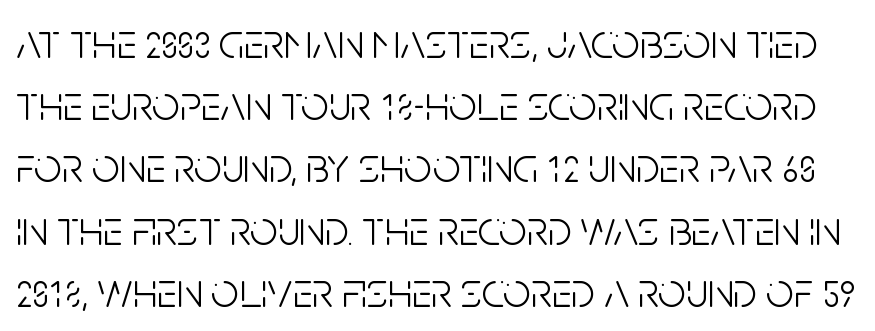
{"serif": "no", "italic": "no", "bold": "no", "weight": "light", "width": "condensed", "stroke_contrast": "low", "x_height": "large", "monospaced": "no", "underline": "no", "line_spacing": "normal", "line_spacing_ratio": 1.27, "letter_spacing": "normal", "letter_spacing_em": 0.0, "glyph_px": 49}
